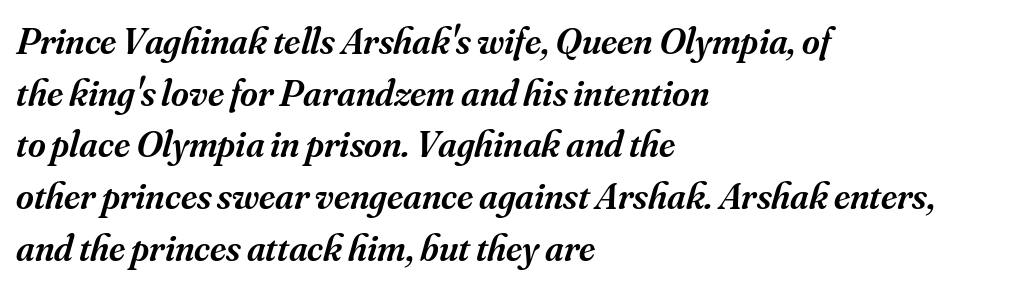
Old-style or modern, the face here clearly has serifs. Between one letter and the next there's only the usual sliver of space. Does the weight exceed regular? Yes, but only to semibold. All the whitespace from short lines collects on the right.
